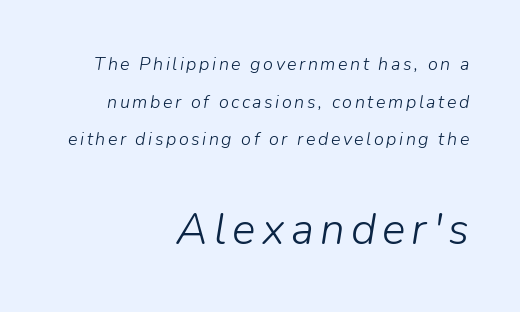
The image shows 44 px light type, italic (leaning right); set right-aligned, loose line spacing (2.09x), not underlined; the second (bottom) block is 2.44x larger; low stroke contrast and a medium x-height.
